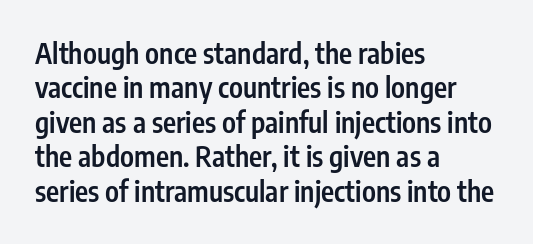
Q: Is the text bold? A: Semi-bold.
Q: Is the text italic (slanted)? A: No, it is upright.
Q: Is the typeface a serif or a sans-serif typeface? A: Sans-serif.
Q: Is the text underlined? A: No.
Q: How is the paragraph aligned? A: Left-aligned.
Q: Is the spacing between letters normal or unusually wide? A: Normal.
Q: Width (condensed, normal, or wide)? A: Condensed.
Q: Stroke contrast? A: Low.
Q: x-height? A: Medium.
Q: Monospaced? A: No.
